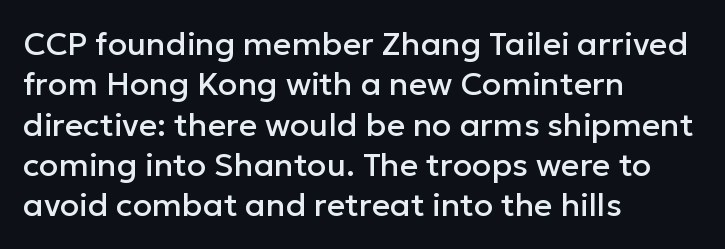
{"serif": "no", "italic": "no", "width": "normal", "stroke_contrast": "low", "x_height": "medium", "monospaced": "no", "underline": "no", "align": "left", "line_spacing": "normal", "line_spacing_ratio": 1.26, "letter_spacing": "normal", "letter_spacing_em": 0.0, "glyph_px": 32}
